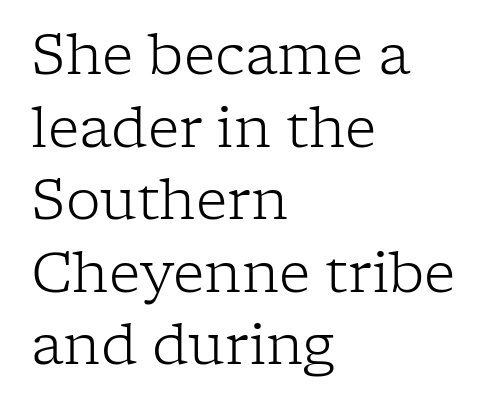
{"serif": "yes", "italic": "no", "bold": "no", "weight": "light", "width": "normal", "stroke_contrast": "low", "x_height": "medium", "monospaced": "no", "underline": "no", "align": "left", "line_spacing": "normal", "line_spacing_ratio": 1.32, "letter_spacing": "normal", "letter_spacing_em": 0.0, "glyph_px": 55}
